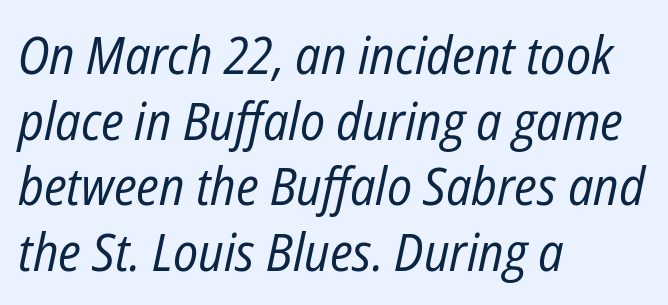
The image shows 52 px regular-weight, condensed type, italic (leaning right); set left-aligned, normal line spacing (1.26x), normal letter spacing, not underlined; low stroke contrast and a medium x-height.
